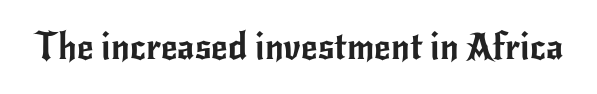
Q: Is the text italic (slanted)? A: No, it is upright.
Q: Is the typeface a serif or a sans-serif typeface? A: Sans-serif.
Q: Is the text underlined? A: No.
Q: Is the spacing between letters normal or unusually wide? A: Normal.
Q: Width (condensed, normal, or wide)? A: Normal.
Q: Stroke contrast? A: Low.
Q: x-height? A: Small.
Q: Monospaced? A: No.
